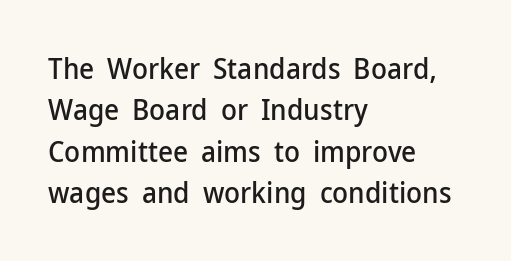
A student would call this left alignment; a typographer would say flush left, rag right. Are there feet on the stems? There aren't — it's a sans. This sample uses plain, unmodified letter spacing. Notice how descenders clear the ascenders below comfortably — that's standard leading. Spacing verdict: proportional, widths tailored to each character.
